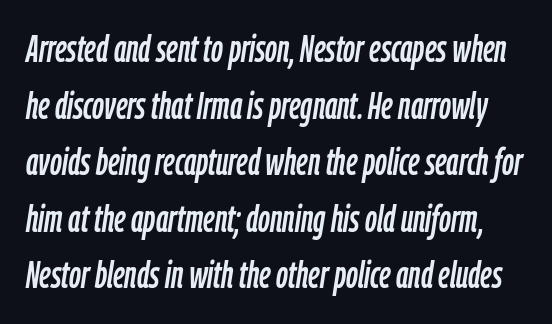
Think of a printed novel: that variable character pitch is what you see here. A clean baseline with only descenders dipping below it. The gaps between neighbouring characters are ordinary and unremarkable. Italic: yes, the glyphs are oblique. This block has exactly the height ordinary leading produces.
